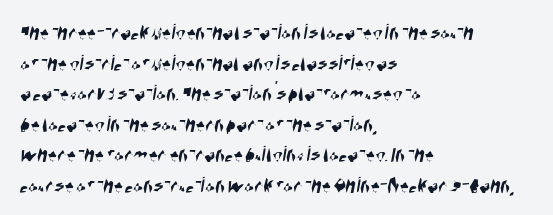
Q: Is the text underlined? A: No.
Q: How is the paragraph aligned? A: Left-aligned.
Q: Is the spacing between letters normal or unusually wide? A: Normal.
Q: Is the spacing between lines tight, normal or loose? A: Normal.
